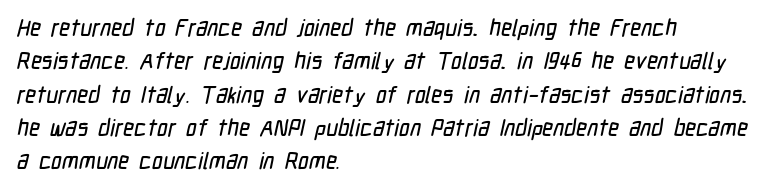
The foot of each line stays bare and open. Leading: standard. Horizontally, the lines are justified to the leading edge only. Tracking value appears to be zero — textbook default spacing.
